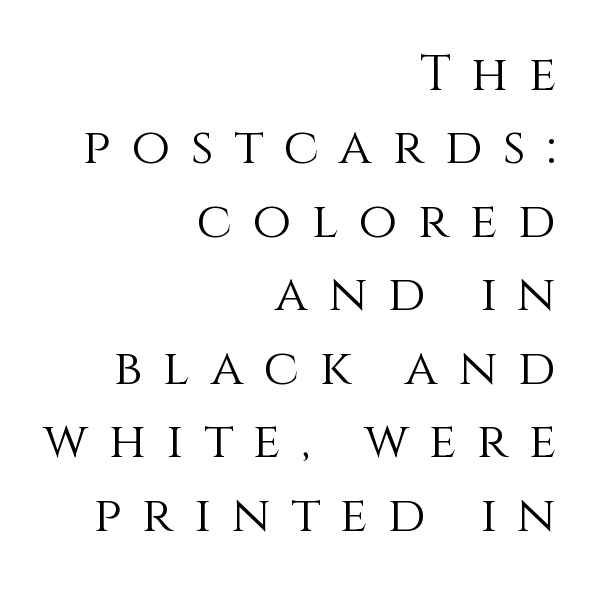
Q: Is the text bold? A: No.
Q: Is the text italic (slanted)? A: No, it is upright.
Q: Is the text underlined? A: No.
Q: How is the paragraph aligned? A: Right-aligned.
Q: Is the spacing between letters normal or unusually wide? A: Unusually wide.
Q: Is the spacing between lines tight, normal or loose? A: Normal.
Q: Width (condensed, normal, or wide)? A: Normal.
Q: Stroke contrast? A: Medium.
Q: x-height? A: Large.
Q: Monospaced? A: No.
